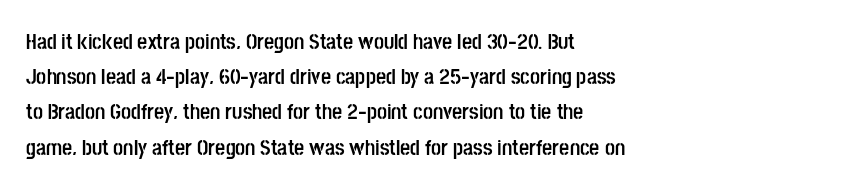
{"italic": "no", "bold": "yes", "underline": "no", "align": "left", "line_spacing": "normal", "line_spacing_ratio": 1.6, "letter_spacing": "normal", "letter_spacing_em": 0.0, "glyph_px": 22}
